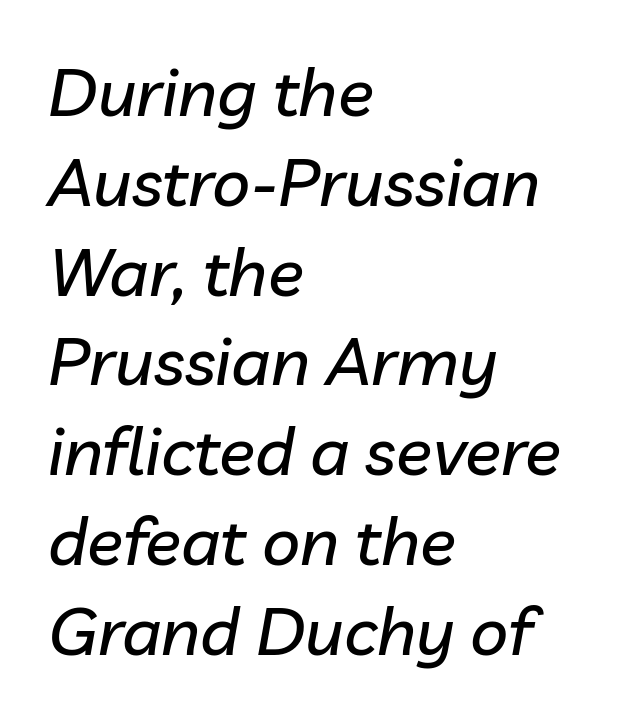
Q: Is the text italic (slanted)? A: Yes, it leans right by about 10 degrees.
Q: Is the text underlined? A: No.
Q: How is the paragraph aligned? A: Left-aligned.
Q: Is the spacing between letters normal or unusually wide? A: Normal.
Q: Is the spacing between lines tight, normal or loose? A: Normal.
Q: Width (condensed, normal, or wide)? A: Normal.
Q: Stroke contrast? A: Low.
Q: x-height? A: Medium.
Q: Monospaced? A: No.
